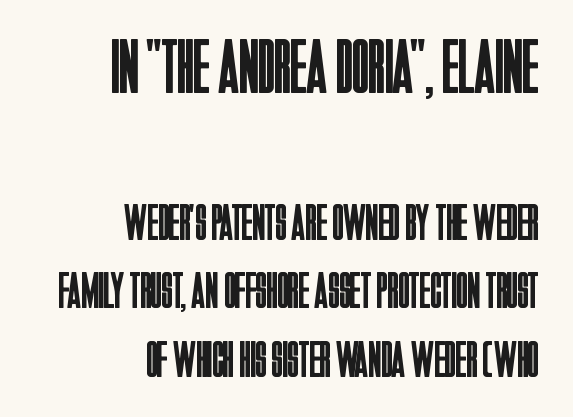
{"serif": "no", "italic": "no", "bold": "no", "weight": "regular", "width": "condensed", "stroke_contrast": "low", "x_height": "large", "monospaced": "no", "underline": "no", "align": "right", "line_spacing": "normal", "line_spacing_ratio": 1.35, "letter_spacing": "normal", "letter_spacing_em": 0.0, "larger_block": "first", "size_ratio": 1.51, "glyph_px": 77}
